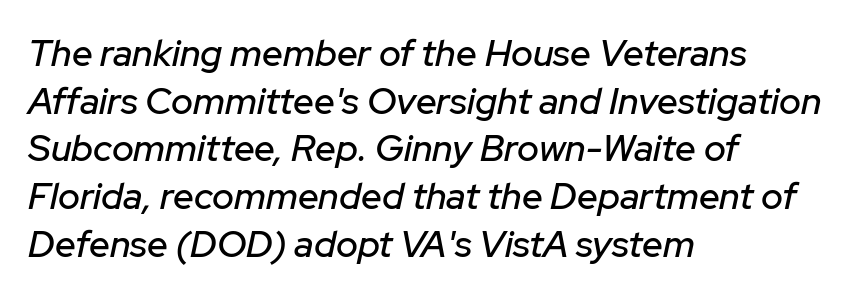
Notice how the stems are inclined rather than vertical — that's the hallmark of italics. Tracking here is standard; glyphs follow each other at the usual distance. The passage shown is typed in a proportional face where columns would drift. One-word summary of the alignment: left. The designer left line spacing at the default.
